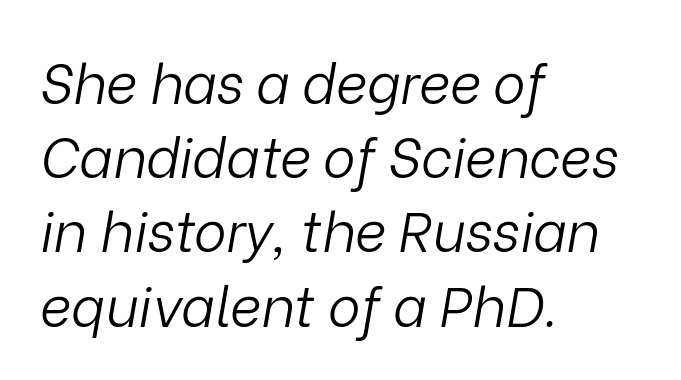
{"italic": "yes", "lean": "right", "slant_degrees": 9, "bold": "no", "weight": "light", "width": "normal", "stroke_contrast": "low", "x_height": "medium", "monospaced": "no", "underline": "no", "align": "left", "line_spacing": "normal", "line_spacing_ratio": 1.35, "letter_spacing": "normal", "letter_spacing_em": 0.0, "glyph_px": 55}
